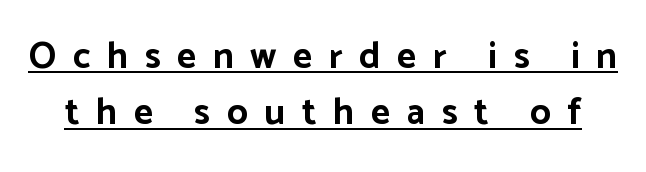
The line-height multiplier appears to be the usual default. Quick note: not italic, upright. These lines have a slow, spaced-out rhythm from letter to letter. The passage shown is emphatically bold.
